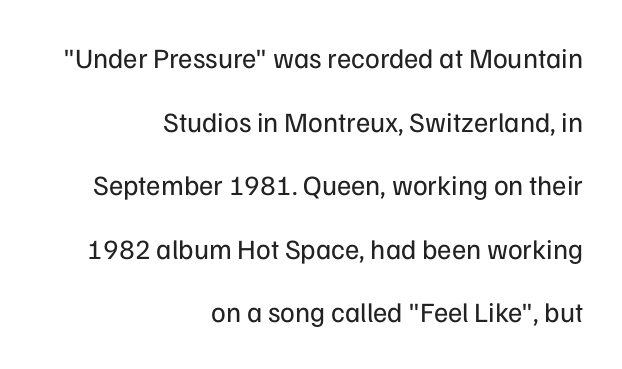
Q: Is the text bold? A: No.
Q: Is the text italic (slanted)? A: No, it is upright.
Q: Is the typeface a serif or a sans-serif typeface? A: Sans-serif.
Q: Is the text underlined? A: No.
Q: How is the paragraph aligned? A: Right-aligned.
Q: Is the spacing between letters normal or unusually wide? A: Normal.
Q: Is the spacing between lines tight, normal or loose? A: Loose.
Q: Width (condensed, normal, or wide)? A: Normal.
Q: Stroke contrast? A: Low.
Q: x-height? A: Medium.
Q: Monospaced? A: No.
